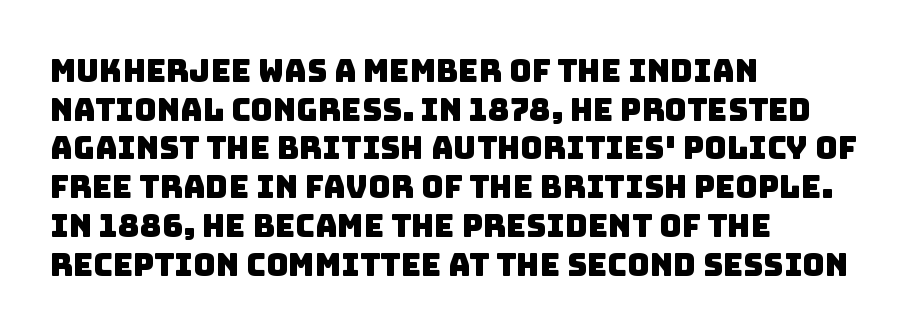
The space directly below the letters is spotless. Note the varied advance widths — an 'i' is clearly narrower than an 'm'. The tracking reads as untouched default to a designer's eye. The rows are spaced the way most documents space them. Examine the stroke ends and you'll find no serifs. Alignment: flush left.
